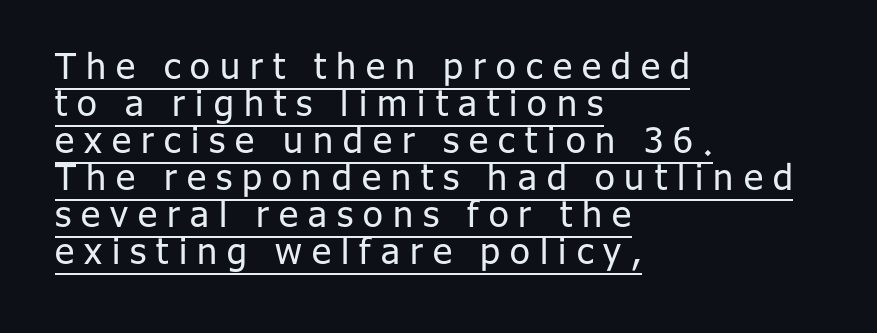
The image shows 36 px regular-weight sans-serif type, upright; set left-aligned, tight line spacing (1.03x), unusually wide letter spacing (+0.28 em), underlined; low stroke contrast and a medium x-height.
